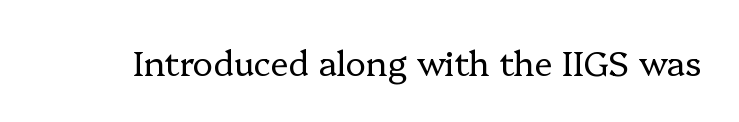
Q: Is the text bold? A: No.
Q: Is the text italic (slanted)? A: No, it is upright.
Q: Is the typeface a serif or a sans-serif typeface? A: Serif.
Q: Is the text underlined? A: No.
Q: Is the spacing between letters normal or unusually wide? A: Normal.
Q: Width (condensed, normal, or wide)? A: Normal.
Q: Stroke contrast? A: Low.
Q: x-height? A: Medium.
Q: Monospaced? A: No.
